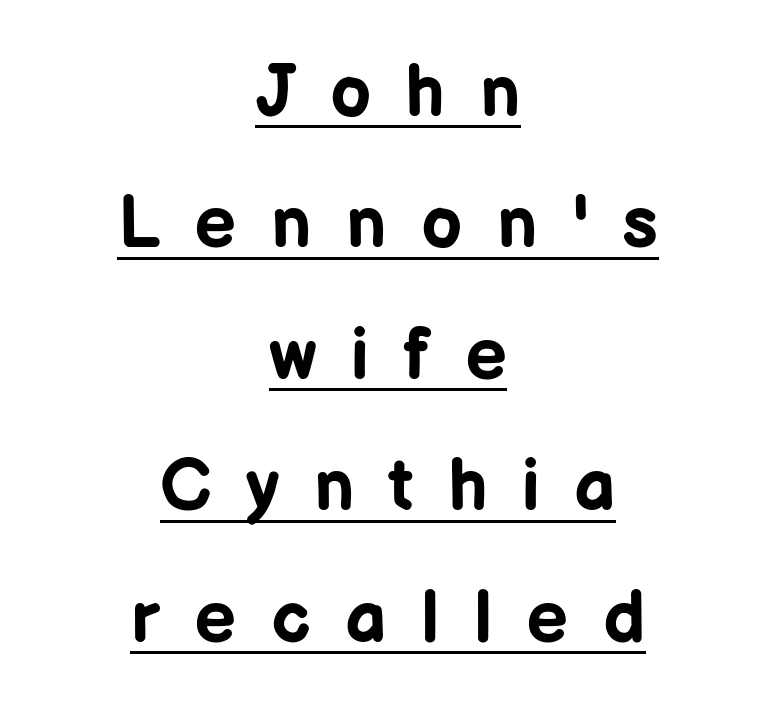
The image shows 73 px bold sans-serif type, upright; set centered, line spacing 1.8x, unusually wide letter spacing (+0.47 em), underlined; low stroke contrast and a medium x-height.
